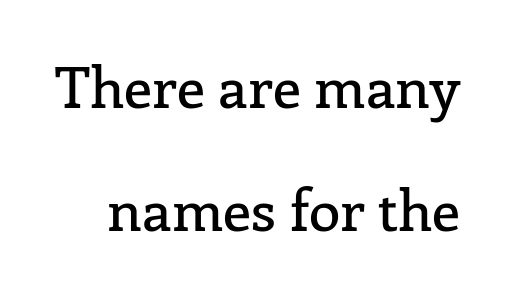
Lines of text with bare space underneath. The horizontal fit of the characters is conventional and even. The font's upright variant was chosen for this text. Horizontal bands of white between lines are thick stripes. Serif or sans? Serif — the stroke terminals have little feet. Here the designer chose a conventional face with non-uniform glyph widths.
